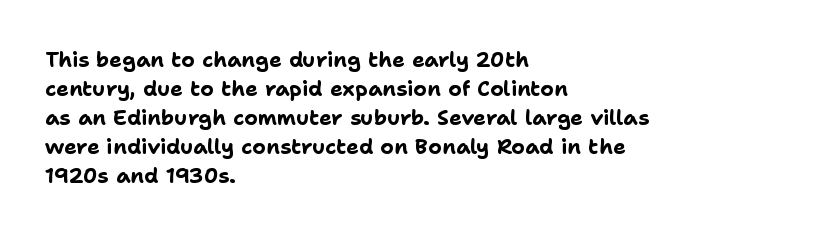
The image shows 21 px bold type, upright; set left-aligned, normal line spacing (1.38x), normal letter spacing, not underlined.
